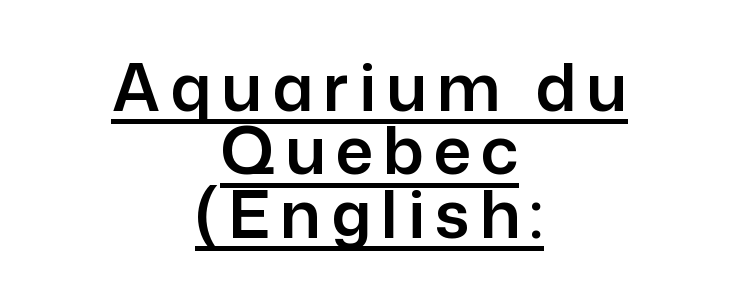
The passage shown is typed in a proportional face where columns would drift. Each line is balanced around a shared central axis. Letterform terminals end flat and unadorned throughout the passage. A typographer would call this underscored text. Posture: upright roman.
